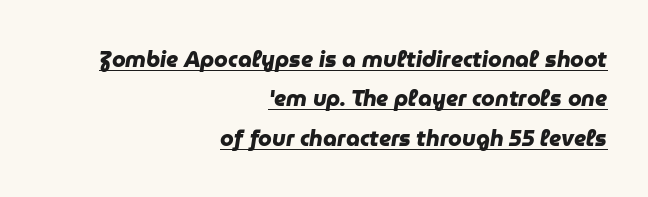
Q: Is the text bold? A: Yes.
Q: Is the text underlined? A: Yes.
Q: How is the paragraph aligned? A: Right-aligned.
Q: Is the spacing between letters normal or unusually wide? A: Normal.
